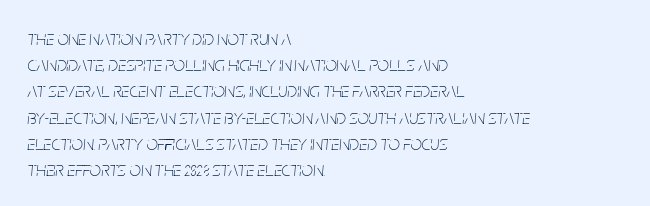
How are the letters spaced? Ordinarily, with no added tracking. The specimen reads as italic at a glance. The specimen omits any rule beneath the text block's lines. A classic flush-left, rag-right setting is used for this passage. Letters have the restrained weight of plain body copy at most.
